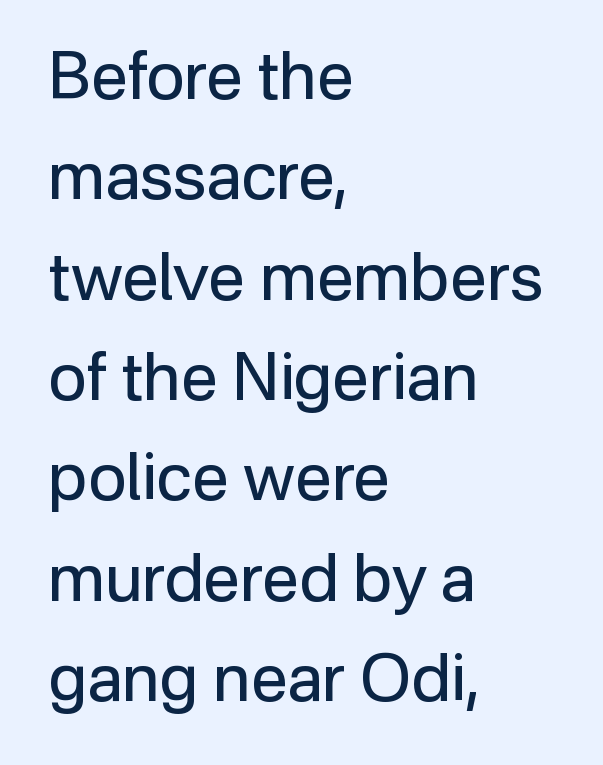
Do the characters align in a grid? No, the font is proportional. Posture: upright roman. Font category for this specimen: sans-serif. Default kerning and tracking; the words read as compact shapes.
